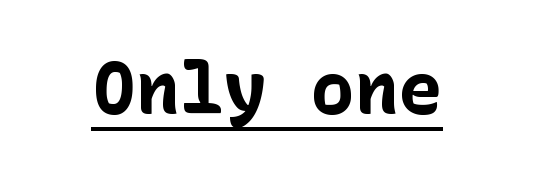
Q: Is the text bold? A: Yes.
Q: Is the text italic (slanted)? A: No, it is upright.
Q: Is the typeface a serif or a sans-serif typeface? A: Sans-serif.
Q: Is the text underlined? A: Yes.
Q: Is the spacing between letters normal or unusually wide? A: Normal.
Q: Width (condensed, normal, or wide)? A: Normal.
Q: Stroke contrast? A: Low.
Q: x-height? A: Medium.
